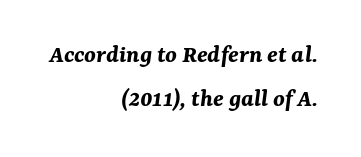
Q: Is the text bold? A: Yes.
Q: Is the text italic (slanted)? A: Yes, it leans right by about 7 degrees.
Q: Is the text underlined? A: No.
Q: How is the paragraph aligned? A: Right-aligned.
Q: Is the spacing between letters normal or unusually wide? A: Normal.
Q: Is the spacing between lines tight, normal or loose? A: Normal.
